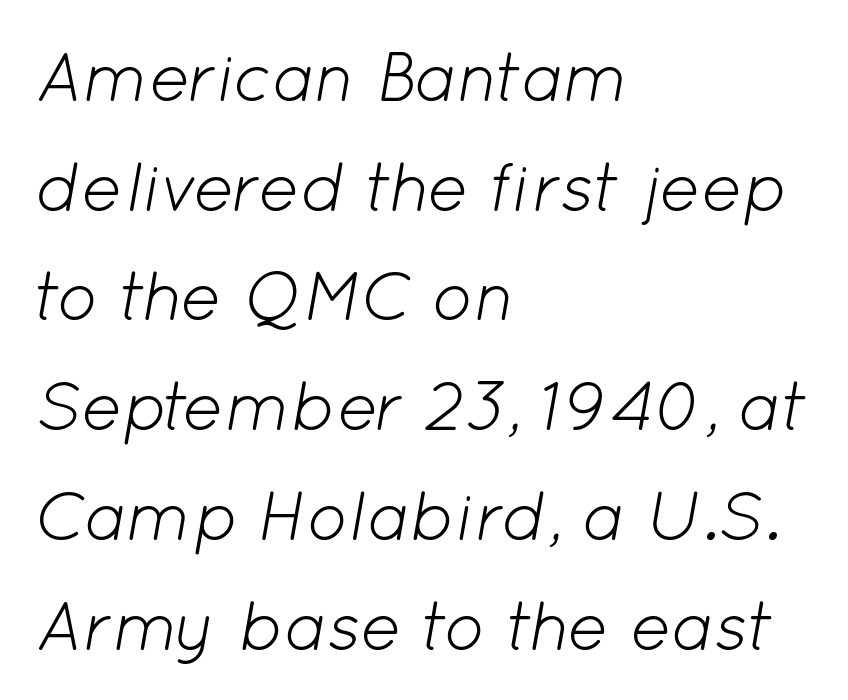
Q: Is the text bold? A: No.
Q: Is the text italic (slanted)? A: Yes, it leans right by about 12 degrees.
Q: Is the text underlined? A: No.
Q: How is the paragraph aligned? A: Left-aligned.
Q: Is the spacing between letters normal or unusually wide? A: Normal.
Q: Is the spacing between lines tight, normal or loose? A: Normal.
Q: Width (condensed, normal, or wide)? A: Normal.
Q: Stroke contrast? A: Low.
Q: x-height? A: Medium.
Q: Monospaced? A: No.
